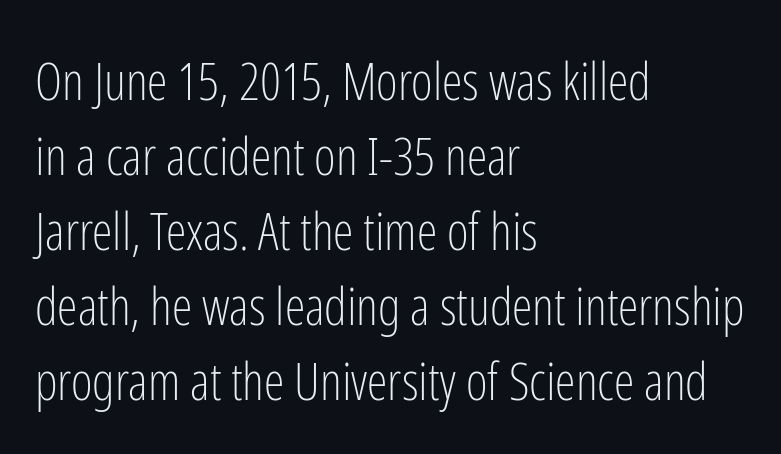
Q: Is the text bold? A: No.
Q: Is the text italic (slanted)? A: No, it is upright.
Q: Is the typeface a serif or a sans-serif typeface? A: Sans-serif.
Q: Is the text underlined? A: No.
Q: How is the paragraph aligned? A: Left-aligned.
Q: Is the spacing between letters normal or unusually wide? A: Normal.
Q: Is the spacing between lines tight, normal or loose? A: Normal.
Q: Width (condensed, normal, or wide)? A: Condensed.
Q: Stroke contrast? A: Low.
Q: x-height? A: Medium.
Q: Monospaced? A: No.
